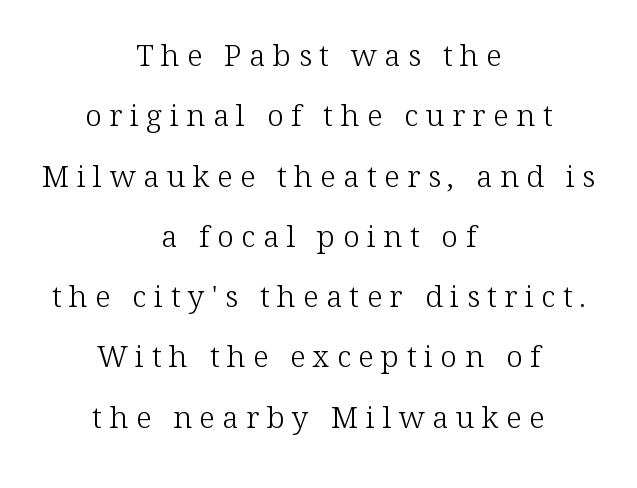
The image shows 30 px light serif type, upright; set centered, loose line spacing (2.01x), unusually wide letter spacing (+0.25 em), not underlined; low stroke contrast and a medium x-height.
